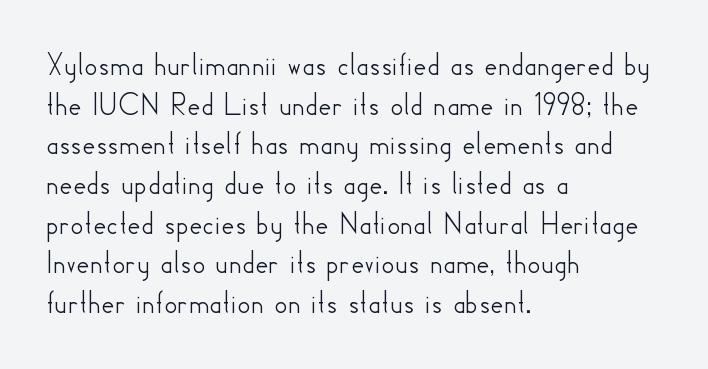
Q: Is the text italic (slanted)? A: No, it is upright.
Q: Is the typeface a serif or a sans-serif typeface? A: Sans-serif.
Q: Is the text underlined? A: No.
Q: How is the paragraph aligned? A: Left-aligned.
Q: Is the spacing between letters normal or unusually wide? A: Normal.
Q: Width (condensed, normal, or wide)? A: Normal.
Q: Stroke contrast? A: Low.
Q: x-height? A: Small.
Q: Monospaced? A: No.
